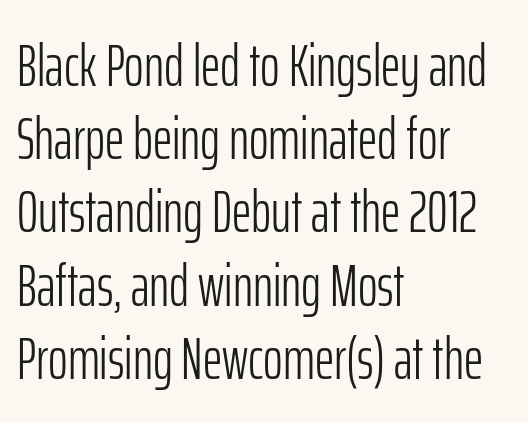
The image shows 60 px light, condensed sans-serif type, upright; set left-aligned, line spacing 1.22x, normal letter spacing, not underlined; low stroke contrast and a medium x-height.
